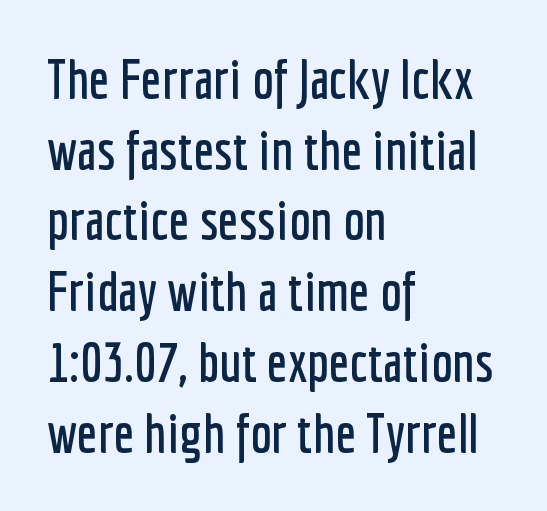
The image shows 54 px condensed sans-serif type, upright; set left-aligned, normal line spacing (1.31x), normal letter spacing, not underlined; low stroke contrast and a medium x-height.
